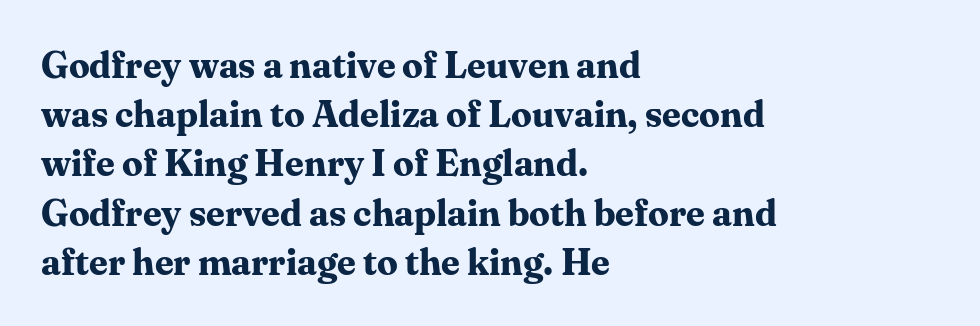
Honestly, there is no underline to notice here at all. This sample is left-justified, so line endings fall wherever the words run out. Unlike a clean sans, this face finishes its strokes with serifs. A roman cut, with each character standing at attention. Line spacing here is normal. The glyphs have the mass of a bold cut.
